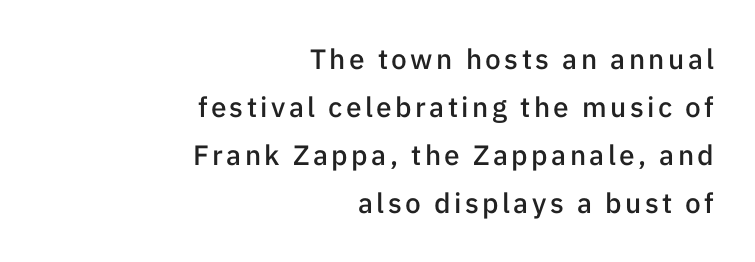
Visually the block forms a straight wall on the right and a jagged coastline on the left. Do the characters align in a grid? No, the font is proportional. Vertical strokes here are truly vertical. Typographic density is moderately raised because the face is semibold. The designer went with a sans here, leaving each stem footless.
